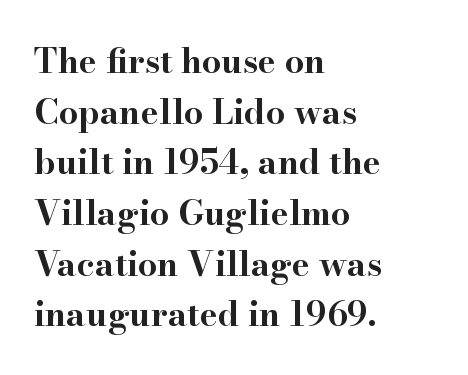
Q: Is the text bold? A: Yes.
Q: Is the text italic (slanted)? A: No, it is upright.
Q: Is the typeface a serif or a sans-serif typeface? A: Serif.
Q: Is the text underlined? A: No.
Q: How is the paragraph aligned? A: Left-aligned.
Q: Is the spacing between letters normal or unusually wide? A: Normal.
Q: Is the spacing between lines tight, normal or loose? A: Normal.
Q: Width (condensed, normal, or wide)? A: Wide.
Q: Stroke contrast? A: High.
Q: x-height? A: Small.
Q: Monospaced? A: No.
